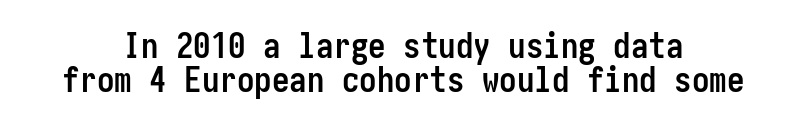
{"serif": "no", "italic": "no", "bold": "yes", "weight": "semibold", "width": "condensed", "stroke_contrast": "low", "x_height": "medium", "underline": "no", "align": "center", "line_spacing": "tight", "line_spacing_ratio": 0.98, "letter_spacing": "normal", "letter_spacing_em": 0.0, "glyph_px": 35}
